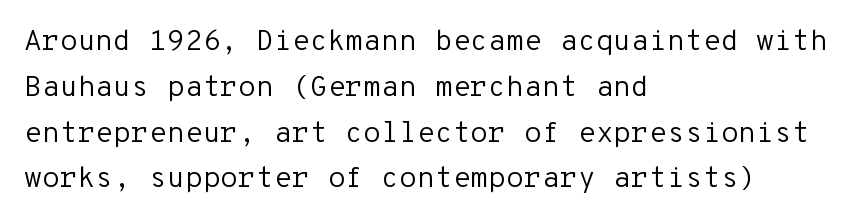
{"serif": "no", "italic": "no", "bold": "no", "weight": "regular", "width": "normal", "stroke_contrast": "low", "x_height": "medium", "monospaced": "yes", "underline": "no", "align": "left", "line_spacing": "normal", "line_spacing_ratio": 1.58, "letter_spacing": "normal", "letter_spacing_em": 0.0, "glyph_px": 29}
